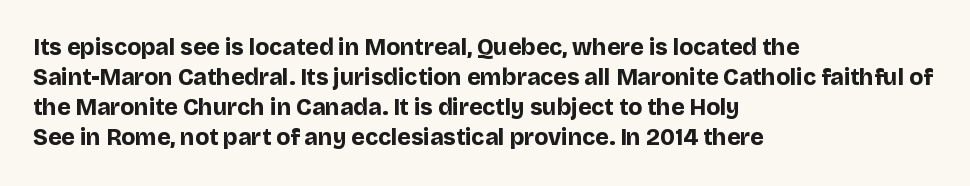
{"italic": "no", "bold": "yes", "underline": "no", "align": "left", "line_spacing": "normal", "line_spacing_ratio": 1.31, "letter_spacing": "normal", "letter_spacing_em": 0.0, "glyph_px": 23}
